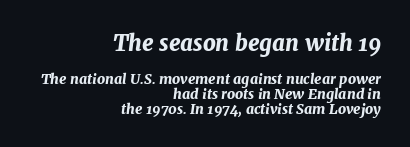
Q: Is the text bold? A: Yes.
Q: Is the text italic (slanted)? A: Yes, it leans right by about 7 degrees.
Q: Is the text underlined? A: No.
Q: How is the paragraph aligned? A: Right-aligned.
Q: Is the spacing between letters normal or unusually wide? A: Normal.
Q: Is the spacing between lines tight, normal or loose? A: Tight.
Q: Which block of text is set in a larger size, the first (top) or the second (bottom)? A: The first (top) one.
